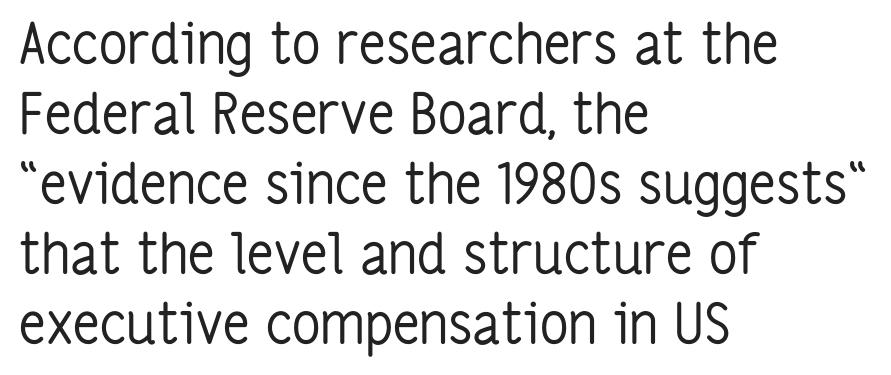
Q: Is the text bold? A: No.
Q: Is the text italic (slanted)? A: No, it is upright.
Q: Is the typeface a serif or a sans-serif typeface? A: Sans-serif.
Q: Is the text underlined? A: No.
Q: How is the paragraph aligned? A: Left-aligned.
Q: Is the spacing between letters normal or unusually wide? A: Normal.
Q: Is the spacing between lines tight, normal or loose? A: Normal.
Q: Width (condensed, normal, or wide)? A: Condensed.
Q: Stroke contrast? A: Low.
Q: x-height? A: Medium.
Q: Monospaced? A: No.
